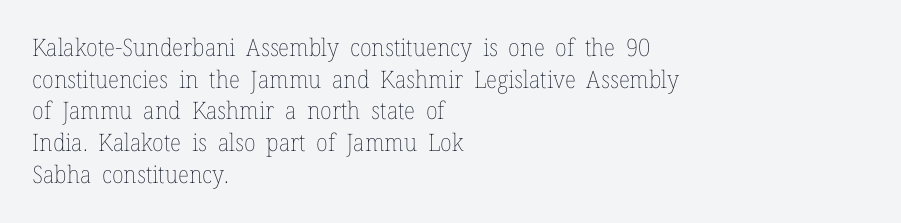
The image shows 24 px text type, upright; set left-aligned, normal line spacing (1.32x), normal letter spacing, not underlined.
